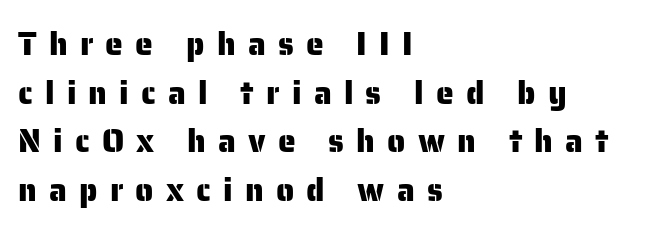
Which margin do the lines hug? The left one — the right edge is uneven. The letterforms stand isolated, each surrounded by extra space. The rendering uses natural spacing where letterforms have individual widths. The foot of each line stays bare and open.
